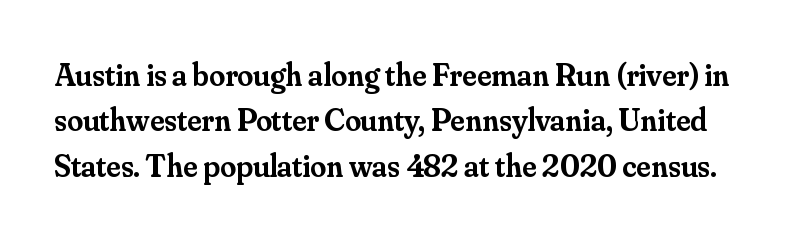
{"serif": "yes", "italic": "no", "bold": "semi", "weight": "semibold", "width": "normal", "stroke_contrast": "medium", "x_height": "small", "monospaced": "no", "underline": "no", "line_spacing": "normal", "line_spacing_ratio": 1.42, "letter_spacing": "normal", "letter_spacing_em": 0.0, "glyph_px": 32}
